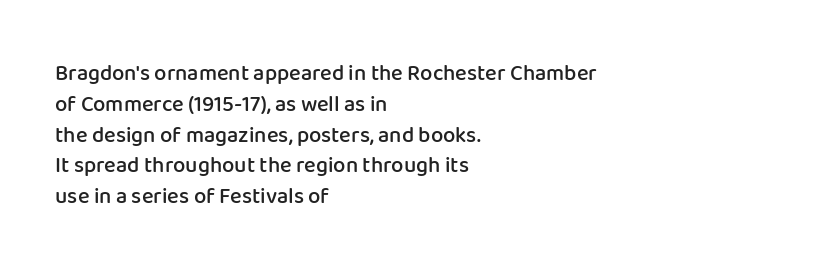
Q: Is the text bold? A: Semi-bold.
Q: Is the text italic (slanted)? A: No, it is upright.
Q: Is the text underlined? A: No.
Q: How is the paragraph aligned? A: Left-aligned.
Q: Is the spacing between letters normal or unusually wide? A: Normal.
Q: Is the spacing between lines tight, normal or loose? A: Normal.
